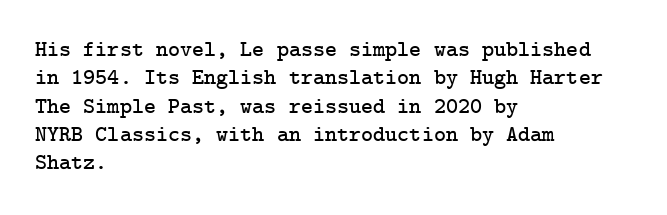
One-word summary of the alignment: left. These lines keep a tight, regular rhythm from letter to letter. Letters rest on an invisible, unmarked baseline. In terms of posture, this sample is upright.
